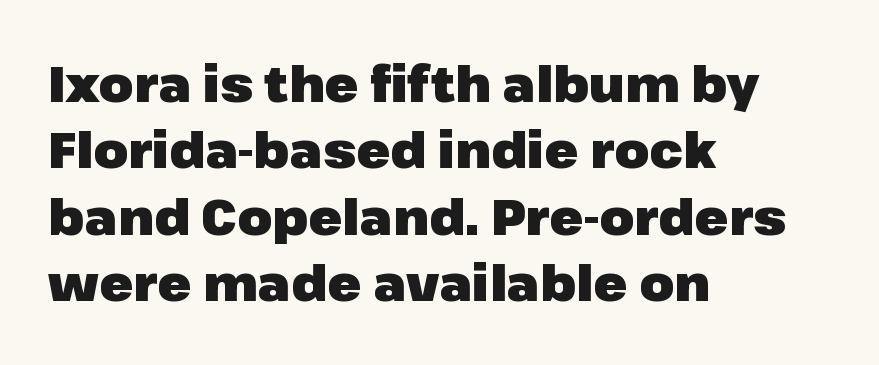
The image shows 50 px heavy sans-serif type, upright; set left-aligned, normal line spacing (1.33x), normal letter spacing, not underlined; low stroke contrast and a medium x-height.
